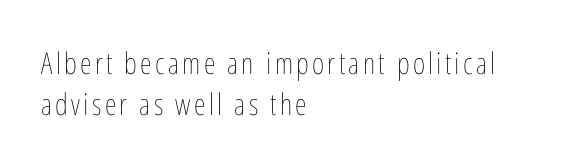
The image shows 30 px thin, condensed type, upright; set left-aligned, normal line spacing (1.36x), not underlined; low stroke contrast and a medium x-height.
